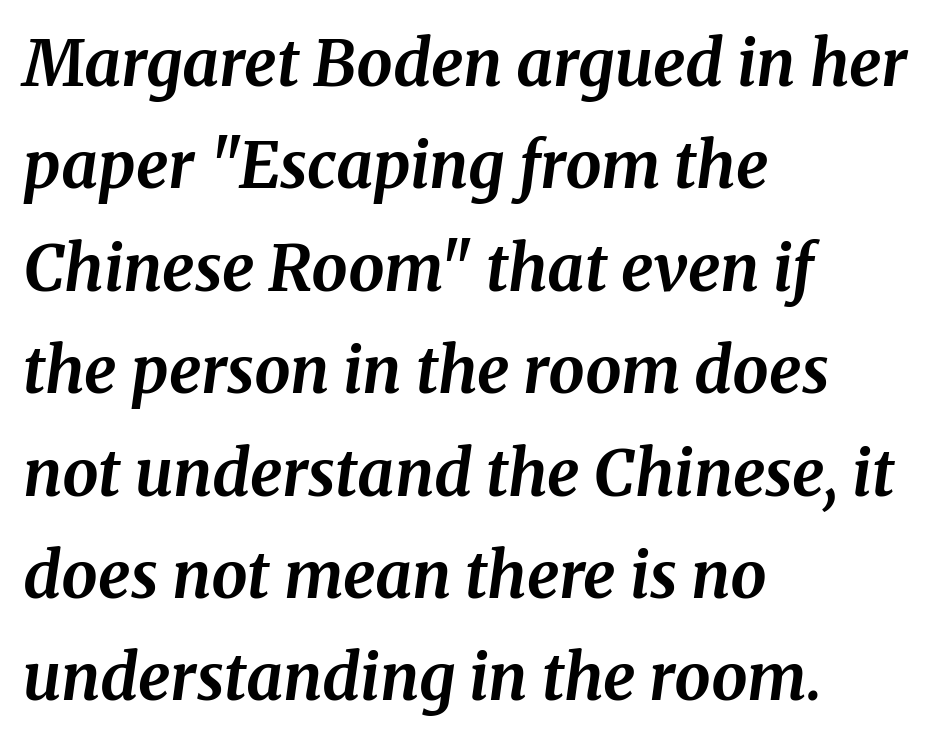
Q: Is the text bold? A: Yes.
Q: Is the text italic (slanted)? A: Yes, it leans right by about 8 degrees.
Q: Is the typeface a serif or a sans-serif typeface? A: Serif.
Q: Is the text underlined? A: No.
Q: How is the paragraph aligned? A: Left-aligned.
Q: Is the spacing between letters normal or unusually wide? A: Normal.
Q: Is the spacing between lines tight, normal or loose? A: Normal.
Q: Width (condensed, normal, or wide)? A: Normal.
Q: Stroke contrast? A: Medium.
Q: x-height? A: Medium.
Q: Monospaced? A: No.
